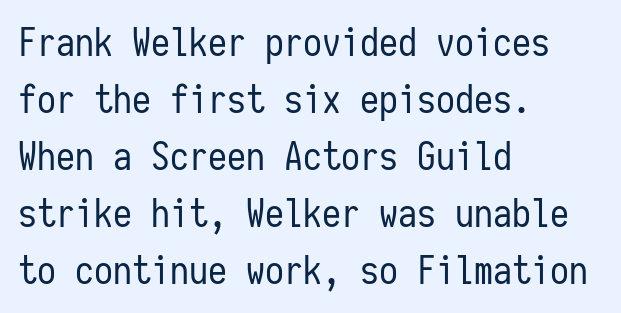
{"serif": "no", "italic": "no", "bold": "no", "weight": "regular", "width": "condensed", "stroke_contrast": "low", "x_height": "medium", "monospaced": "yes", "underline": "no", "align": "left", "line_spacing": "normal", "line_spacing_ratio": 1.5, "letter_spacing": "normal", "letter_spacing_em": 0.0, "glyph_px": 38}
